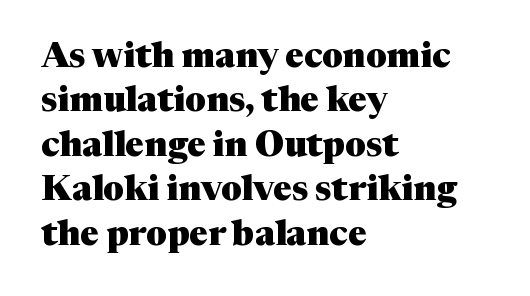
Q: Is the text bold? A: Yes.
Q: Is the text italic (slanted)? A: No, it is upright.
Q: Is the typeface a serif or a sans-serif typeface? A: Serif.
Q: Is the text underlined? A: No.
Q: How is the paragraph aligned? A: Left-aligned.
Q: Is the spacing between letters normal or unusually wide? A: Normal.
Q: Is the spacing between lines tight, normal or loose? A: Normal.
Q: Width (condensed, normal, or wide)? A: Normal.
Q: Stroke contrast? A: Medium.
Q: x-height? A: Medium.
Q: Monospaced? A: No.
